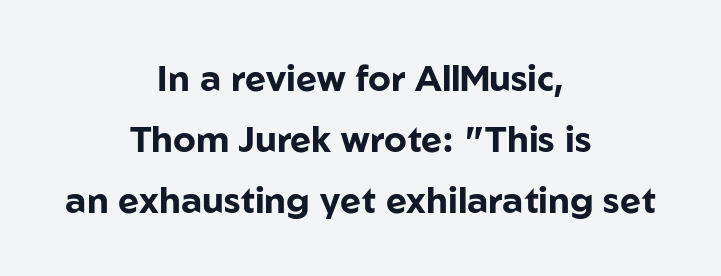
Q: Is the text bold? A: Yes.
Q: Is the text italic (slanted)? A: No, it is upright.
Q: Is the typeface a serif or a sans-serif typeface? A: Sans-serif.
Q: Is the text underlined? A: No.
Q: How is the paragraph aligned? A: Centered.
Q: Is the spacing between letters normal or unusually wide? A: Normal.
Q: Is the spacing between lines tight, normal or loose? A: Normal.
Q: Width (condensed, normal, or wide)? A: Normal.
Q: Stroke contrast? A: Low.
Q: x-height? A: Medium.
Q: Monospaced? A: No.
